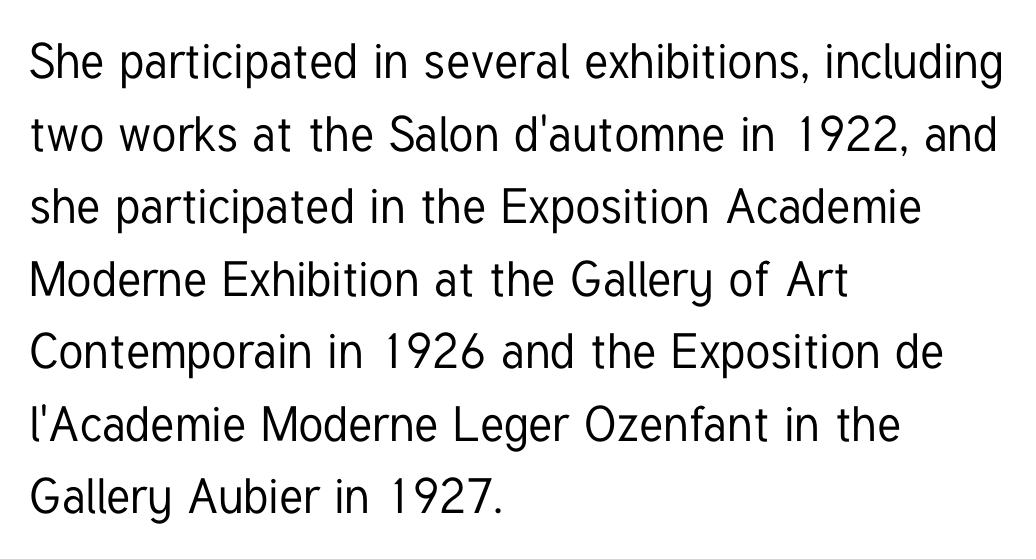
{"serif": "no", "italic": "no", "width": "condensed", "stroke_contrast": "low", "x_height": "medium", "monospaced": "no", "underline": "no", "align": "left", "line_spacing": "normal", "line_spacing_ratio": 1.48, "letter_spacing": "normal", "letter_spacing_em": 0.0, "glyph_px": 49}
